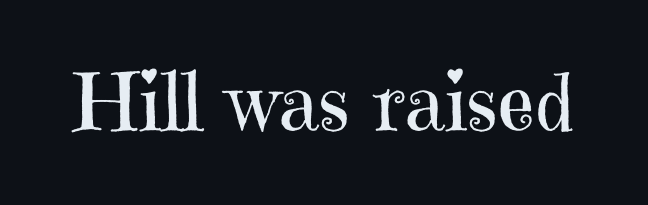
Does the type have serifs? Yes, each stem ends in a small foot. These glyphs show unthickened strokes, regular width or finer. Spacing verdict: proportional, widths tailored to each character. Nobody touched the tracking dial on this one.
